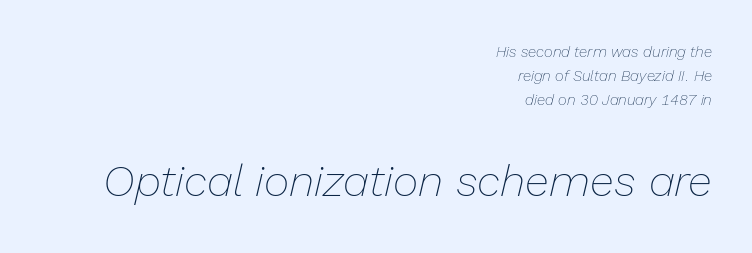
{"italic": "yes", "lean": "right", "slant_degrees": 13, "bold": "no", "weight": "thin", "width": "normal", "stroke_contrast": "low", "x_height": "medium", "monospaced": "no", "underline": "no", "align": "right", "line_spacing": "normal", "line_spacing_ratio": 1.6, "letter_spacing": "normal", "letter_spacing_em": 0.0, "larger_block": "second", "size_ratio": 2.93, "glyph_px": 44}
